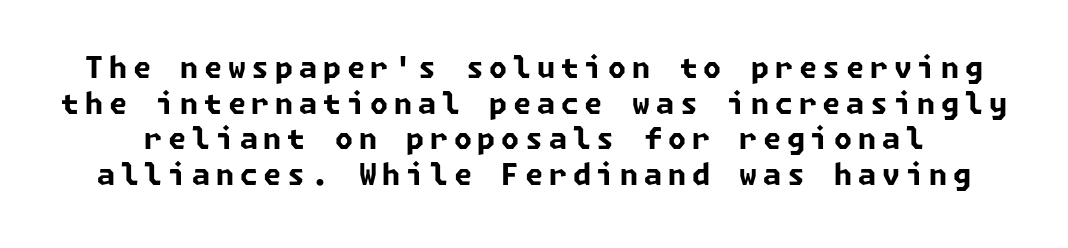
The image shows 29 px bold sans-serif type; set line spacing 1.23x, unusually wide letter spacing (+0.2 em), not underlined; low stroke contrast and a medium x-height.
